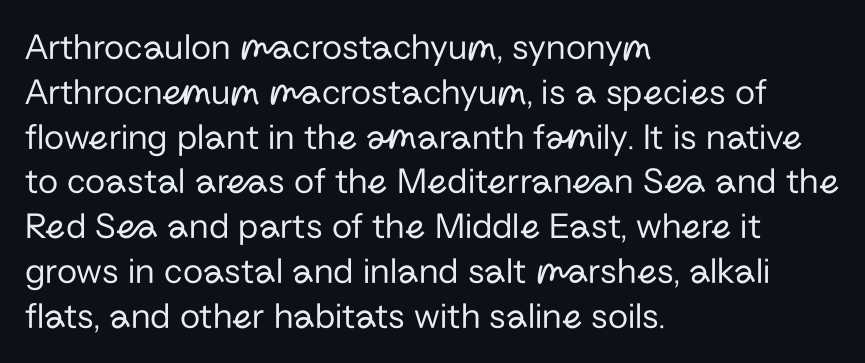
Q: Is the text bold? A: No.
Q: Is the text italic (slanted)? A: No, it is upright.
Q: Is the typeface a serif or a sans-serif typeface? A: Sans-serif.
Q: Is the text underlined? A: No.
Q: How is the paragraph aligned? A: Left-aligned.
Q: Is the spacing between letters normal or unusually wide? A: Normal.
Q: Width (condensed, normal, or wide)? A: Normal.
Q: Stroke contrast? A: Low.
Q: x-height? A: Medium.
Q: Monospaced? A: No.
